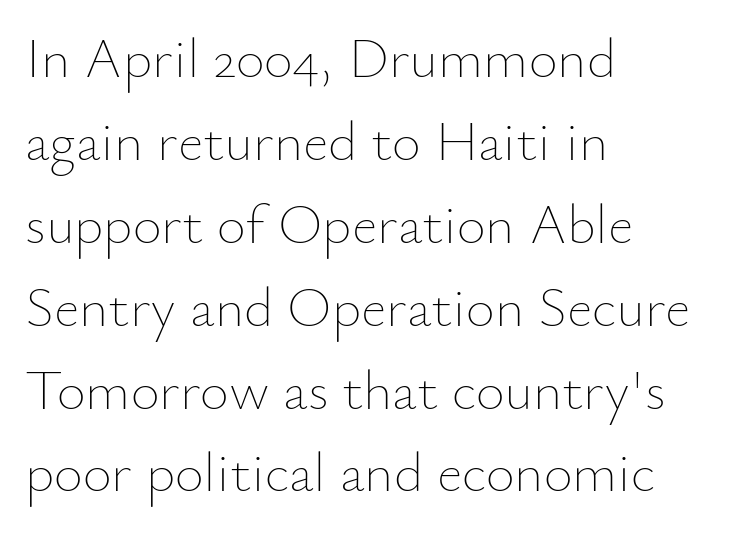
{"italic": "no", "bold": "no", "weight": "thin", "width": "normal", "stroke_contrast": "low", "x_height": "small", "monospaced": "no", "underline": "no", "align": "left", "line_spacing": "normal", "line_spacing_ratio": 1.48, "letter_spacing": "normal", "letter_spacing_em": 0.0, "glyph_px": 56}
